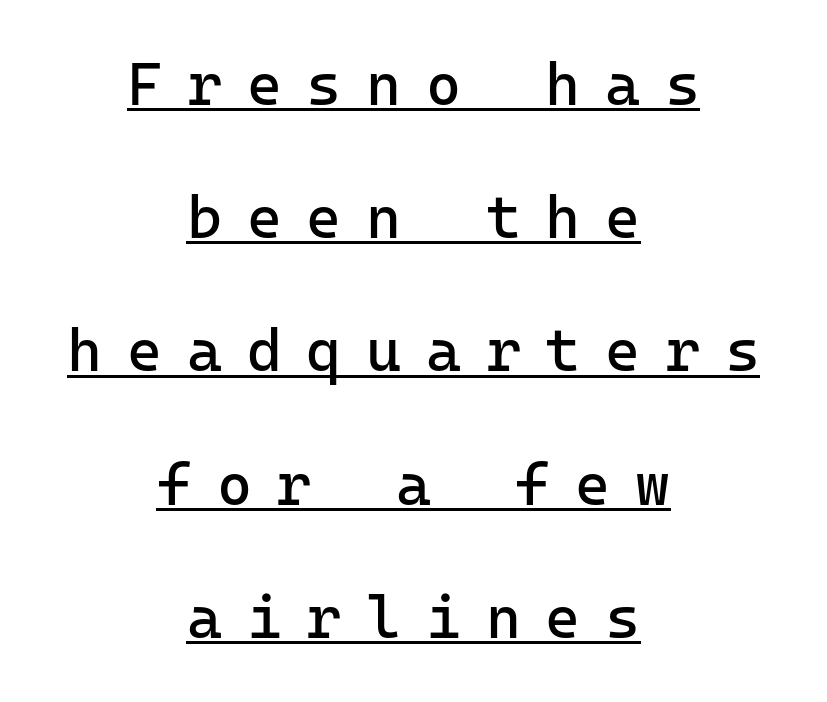
Q: Is the text bold? A: No.
Q: Is the text italic (slanted)? A: No, it is upright.
Q: Is the typeface a serif or a sans-serif typeface? A: Sans-serif.
Q: Is the text underlined? A: Yes.
Q: How is the paragraph aligned? A: Centered.
Q: Is the spacing between letters normal or unusually wide? A: Unusually wide.
Q: Is the spacing between lines tight, normal or loose? A: Loose.
Q: Width (condensed, normal, or wide)? A: Normal.
Q: Stroke contrast? A: Low.
Q: x-height? A: Medium.
Q: Monospaced? A: Yes.
